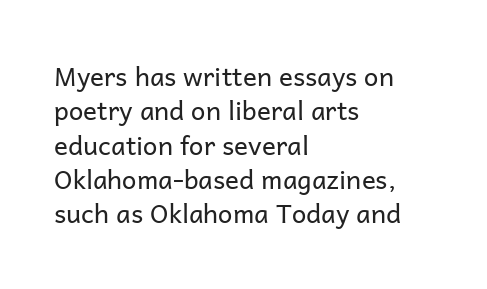
The image shows 26 px text type, upright; set left-aligned, normal line spacing (1.32x), normal letter spacing, not underlined.
